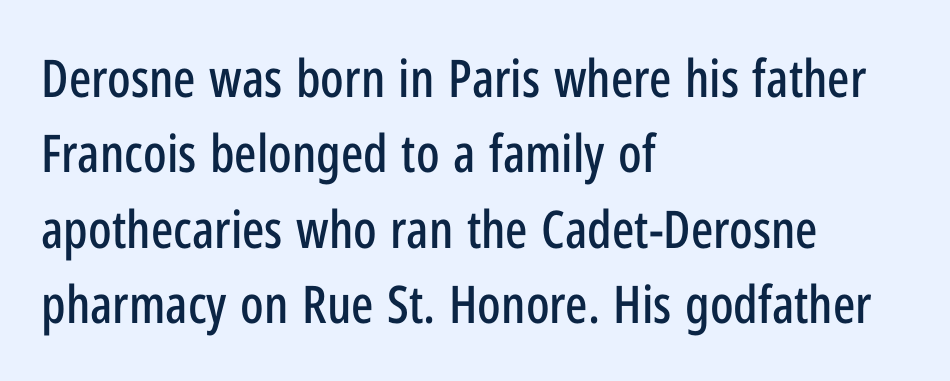
Looks like regular typesetting: each glyph gets only the width it needs. Each word holds together tightly as a unit, with standard inter-letter gaps. A student would call this left alignment; a typographer would say flush left, rag right. To sum up the face: it is a sans, with no serifs. Posture: straight, roman, zero tilt. The strip under each line holds only bare page.
